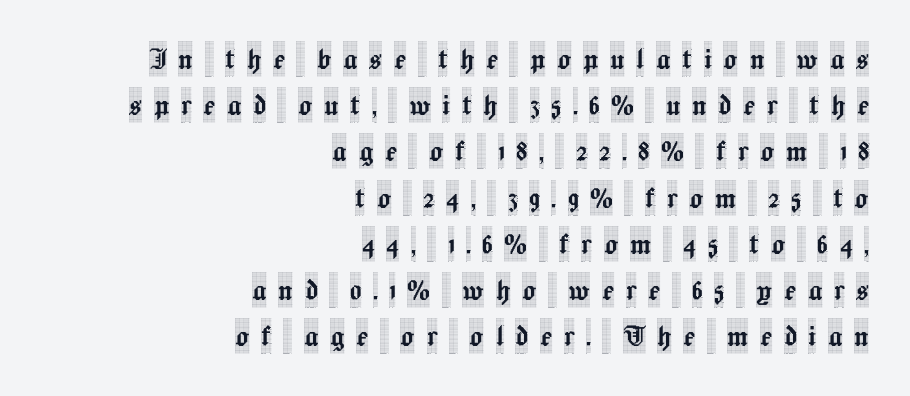
Summary of vertical rhythm: regular, with standard interline spacing. Here the designer chose a conventional face with non-uniform glyph widths. The paragraph shown leans on its right margin. Every character sits straight up, as roman type does.
